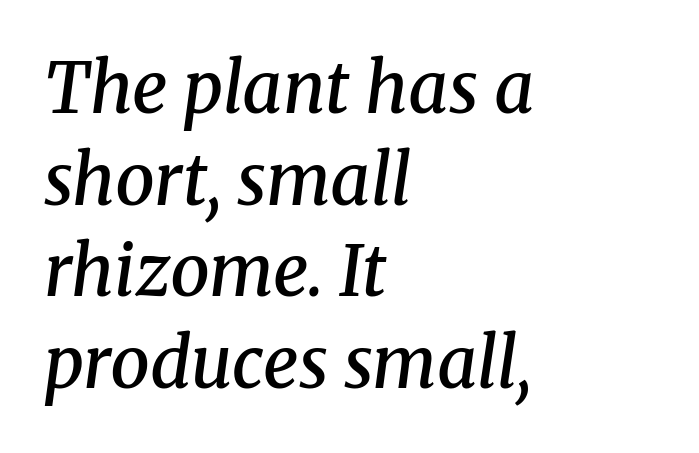
The image shows 70 px semibold serif type, italic (leaning right); set left-aligned, normal line spacing (1.31x), normal letter spacing, not underlined; medium stroke contrast and a medium x-height.
